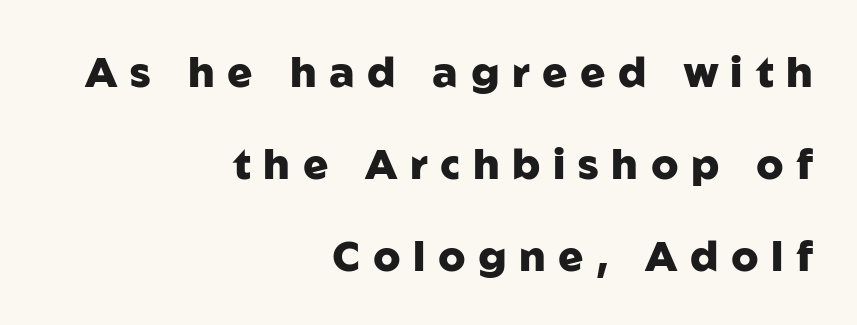
Q: Is the text bold? A: Yes.
Q: Is the text italic (slanted)? A: No, it is upright.
Q: Is the typeface a serif or a sans-serif typeface? A: Sans-serif.
Q: Is the text underlined? A: No.
Q: How is the paragraph aligned? A: Right-aligned.
Q: Is the spacing between letters normal or unusually wide? A: Unusually wide.
Q: Is the spacing between lines tight, normal or loose? A: Loose.
Q: Width (condensed, normal, or wide)? A: Normal.
Q: Stroke contrast? A: Low.
Q: x-height? A: Medium.
Q: Monospaced? A: No.
